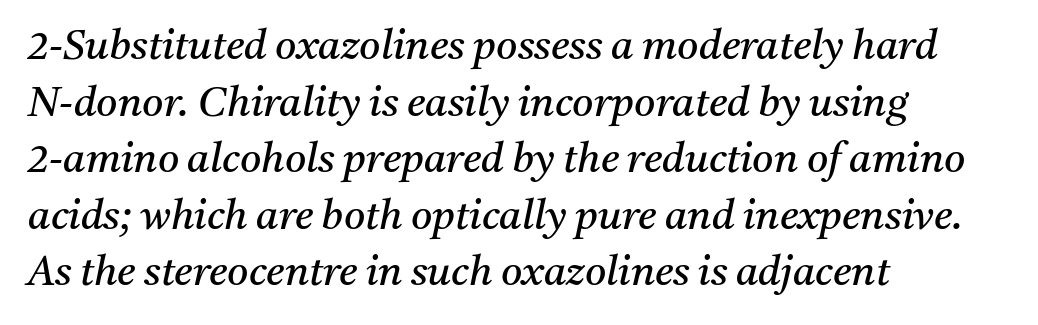
Check where the strokes stop: tiny serifs finish them off. The line texture is even and compact thanks to regular tracking. The passage shown is typed in a proportional face where columns would drift. Is the stroke heavy? The answer is a plain regular-or-lighter. Has an underline been added? It has not.
